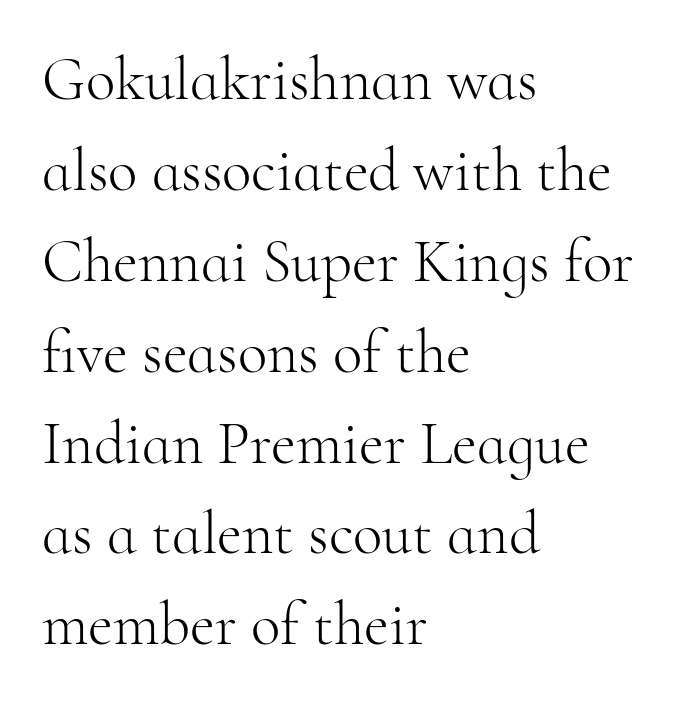
{"serif": "yes", "italic": "no", "bold": "no", "weight": "light", "width": "normal", "stroke_contrast": "high", "x_height": "small", "monospaced": "no", "underline": "no", "align": "left", "line_spacing": "normal", "line_spacing_ratio": 1.49, "letter_spacing": "normal", "letter_spacing_em": 0.0, "glyph_px": 61}
